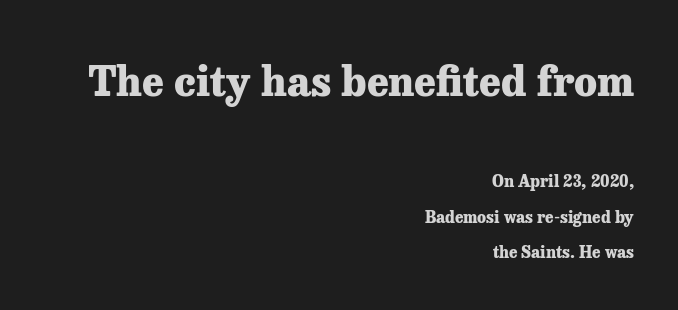
Q: Is the text bold? A: Yes.
Q: Is the text italic (slanted)? A: No, it is upright.
Q: Is the typeface a serif or a sans-serif typeface? A: Serif.
Q: Is the text underlined? A: No.
Q: How is the paragraph aligned? A: Right-aligned.
Q: Is the spacing between letters normal or unusually wide? A: Normal.
Q: Is the spacing between lines tight, normal or loose? A: Loose.
Q: Which block of text is set in a larger size, the first (top) or the second (bottom)? A: The first (top) one.
Q: Width (condensed, normal, or wide)? A: Normal.
Q: Stroke contrast? A: Low.
Q: x-height? A: Medium.
Q: Monospaced? A: No.
